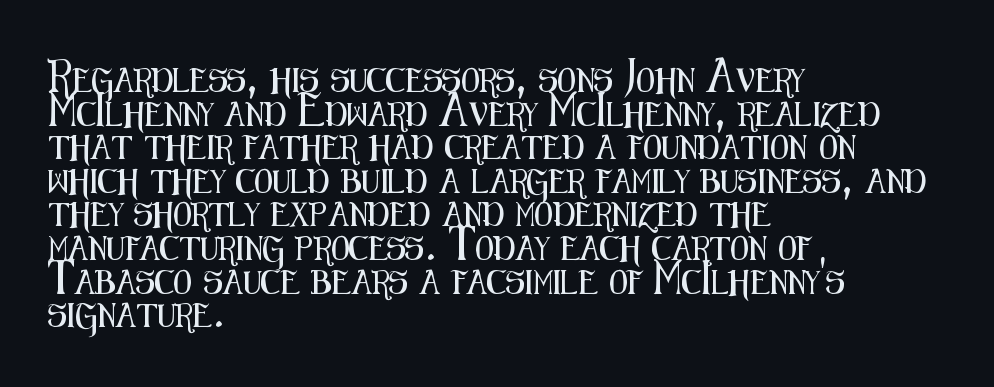
{"italic": "no", "underline": "no", "align": "left", "line_spacing": "normal", "line_spacing_ratio": 1.4, "letter_spacing": "normal", "letter_spacing_em": 0.0, "glyph_px": 24}
